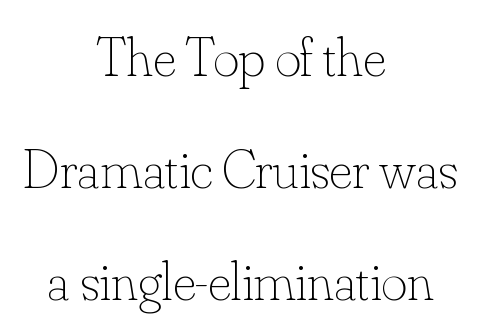
The image shows 56 px thin type, upright; set centered, loose line spacing (2.0x), normal letter spacing, not underlined; low stroke contrast and a small x-height.
